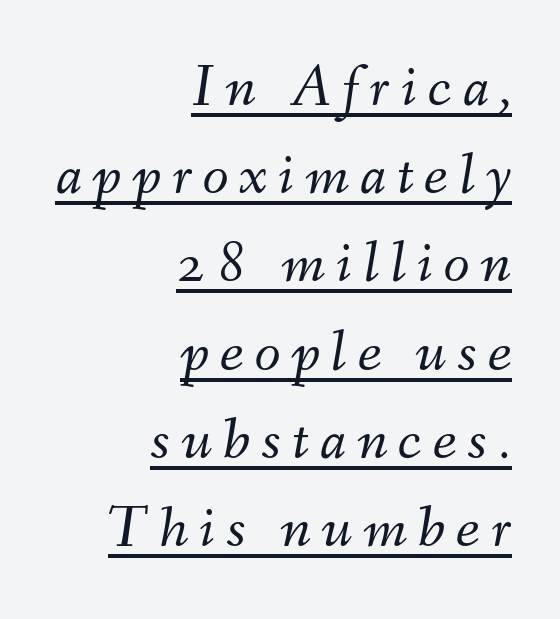
The image shows 60 px light type, italic (leaning right); set right-aligned, normal line spacing (1.47x), underlined; medium stroke contrast and a small x-height.
